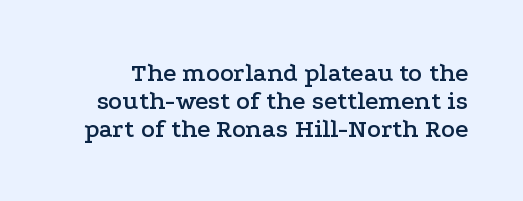
Q: Is the text italic (slanted)? A: No, it is upright.
Q: Is the text underlined? A: No.
Q: Is the spacing between letters normal or unusually wide? A: Normal.
Q: Is the spacing between lines tight, normal or loose? A: Tight.
